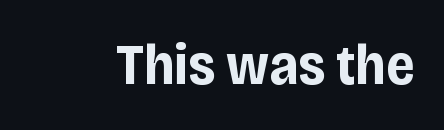
Summary of weight: heavy, a full bold. The face used here is rendered with its standard letterfit. Observe the absence of serifs on each vertical stroke in this sample. A typesetter would mark this as roman, not italic.
